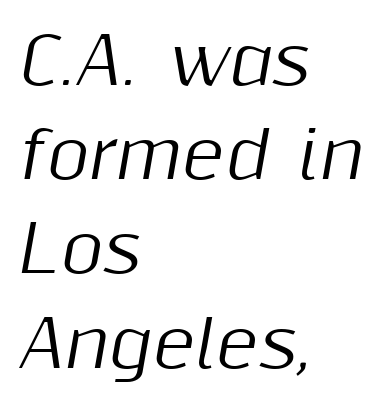
The image shows 65 px text type, italic (leaning right); set left-aligned, normal line spacing (1.45x), normal letter spacing, not underlined; medium stroke contrast and a medium x-height.
